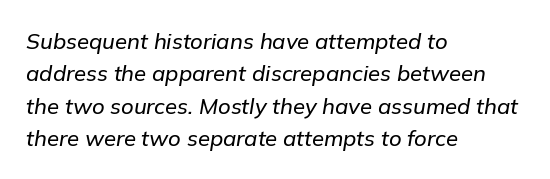
Short note: letters normally spaced. This rendering features lettering with no underline. Does the copy run flush right? No — it runs flush left. The leading is moderate, giving the passage an even texture.
